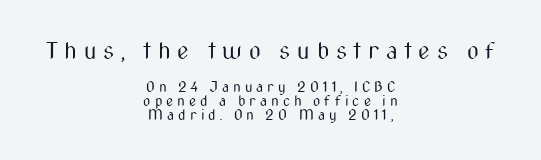
{"italic": "no", "bold": "no", "underline": "no", "align": "center", "line_spacing": "tight", "line_spacing_ratio": 1.01, "letter_spacing": "wide", "letter_spacing_em": 0.29, "larger_block": "first", "size_ratio": 1.64, "glyph_px": 23}
